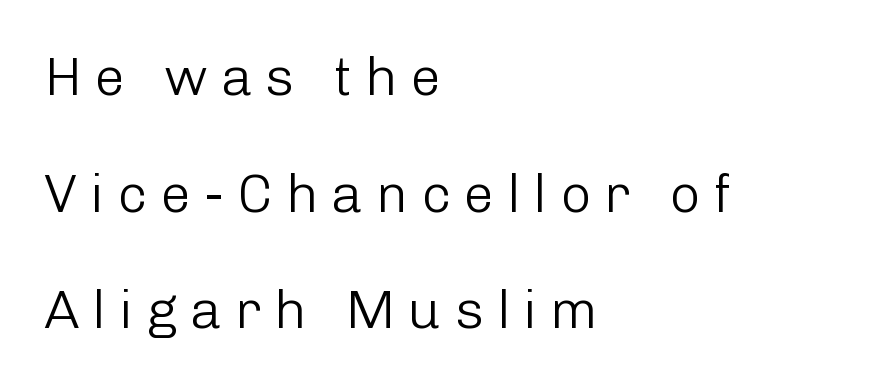
{"serif": "no", "italic": "no", "bold": "no", "weight": "light", "width": "normal", "stroke_contrast": "low", "x_height": "medium", "monospaced": "no", "underline": "no", "align": "left", "line_spacing": "loose", "line_spacing_ratio": 2.16, "letter_spacing": "wide", "letter_spacing_em": 0.24, "glyph_px": 54}
